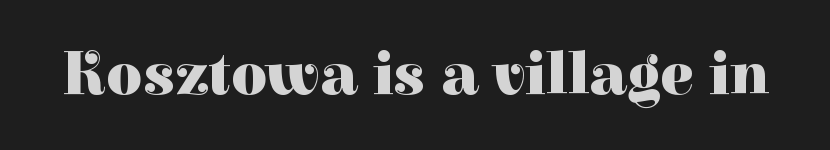
Q: Is the text bold? A: Yes.
Q: Is the text italic (slanted)? A: No, it is upright.
Q: Is the typeface a serif or a sans-serif typeface? A: Serif.
Q: Is the text underlined? A: No.
Q: Is the spacing between letters normal or unusually wide? A: Normal.
Q: Width (condensed, normal, or wide)? A: Normal.
Q: Stroke contrast? A: High.
Q: x-height? A: Medium.
Q: Monospaced? A: No.
